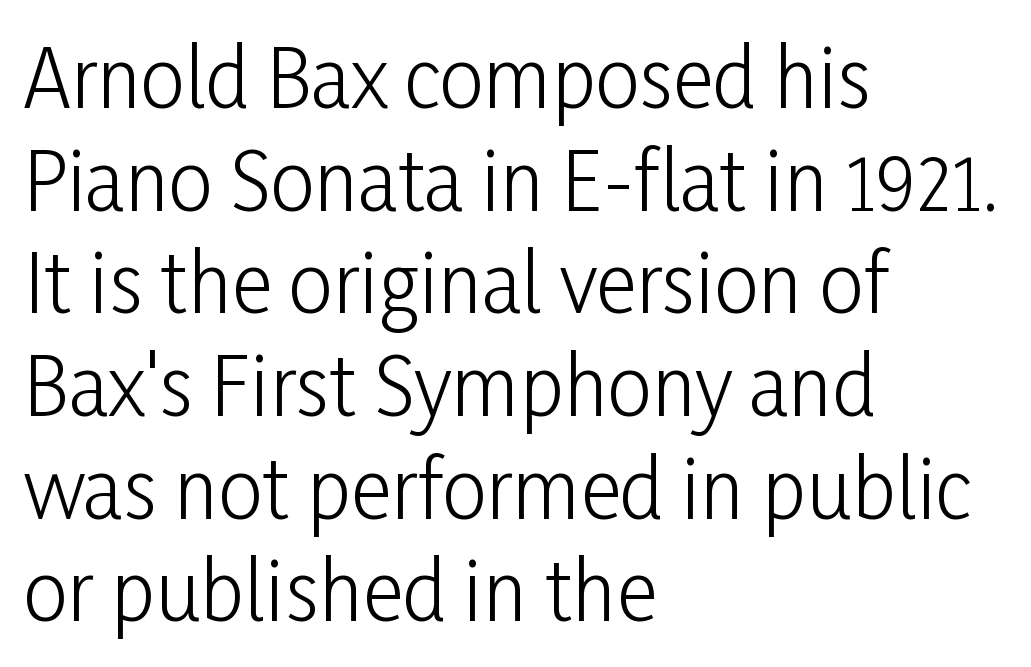
{"serif": "no", "italic": "no", "bold": "no", "weight": "light", "width": "condensed", "stroke_contrast": "low", "x_height": "medium", "monospaced": "no", "underline": "no", "align": "left", "line_spacing": "normal", "line_spacing_ratio": 1.3, "letter_spacing": "normal", "letter_spacing_em": 0.0, "glyph_px": 79}
